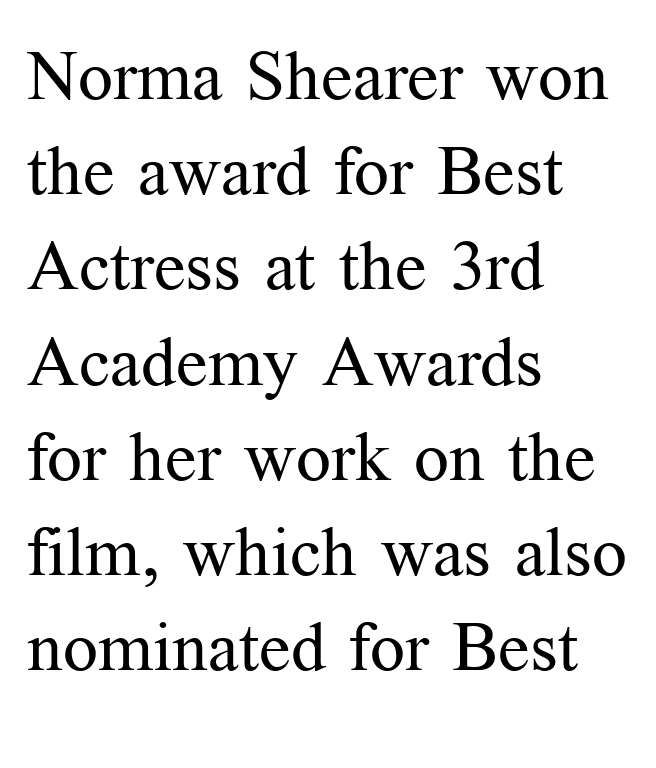
Q: Is the text bold? A: No.
Q: Is the text italic (slanted)? A: No, it is upright.
Q: Is the typeface a serif or a sans-serif typeface? A: Serif.
Q: Is the text underlined? A: No.
Q: How is the paragraph aligned? A: Left-aligned.
Q: Is the spacing between letters normal or unusually wide? A: Normal.
Q: Is the spacing between lines tight, normal or loose? A: Normal.
Q: Width (condensed, normal, or wide)? A: Normal.
Q: Stroke contrast? A: Medium.
Q: x-height? A: Medium.
Q: Monospaced? A: No.
